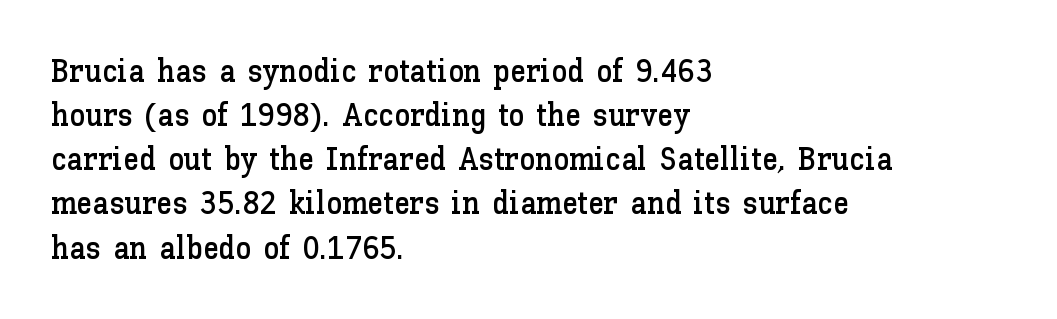
Q: Is the text italic (slanted)? A: No, it is upright.
Q: Is the text underlined? A: No.
Q: How is the paragraph aligned? A: Left-aligned.
Q: Is the spacing between letters normal or unusually wide? A: Normal.
Q: Is the spacing between lines tight, normal or loose? A: Normal.
Q: Width (condensed, normal, or wide)? A: Normal.
Q: Stroke contrast? A: Low.
Q: x-height? A: Medium.
Q: Monospaced? A: No.
